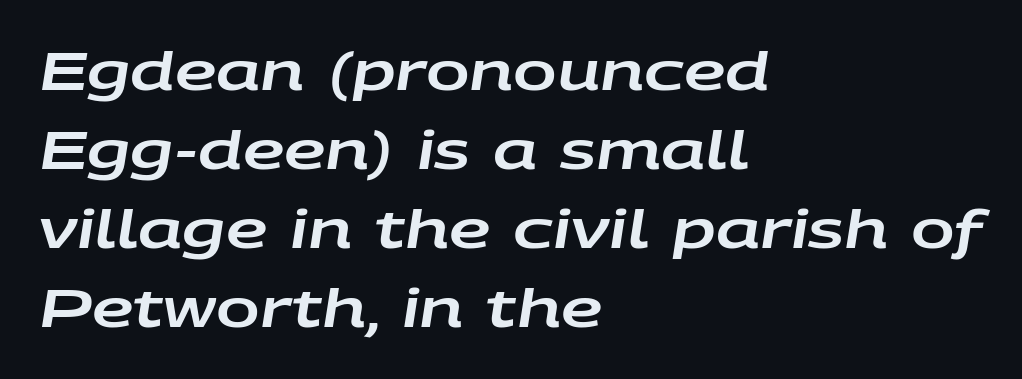
Underline: absent. The face used here is rendered with its standard letterfit. The space between consecutive lines is moderate. This sample is left-justified, so line endings fall wherever the words run out.
